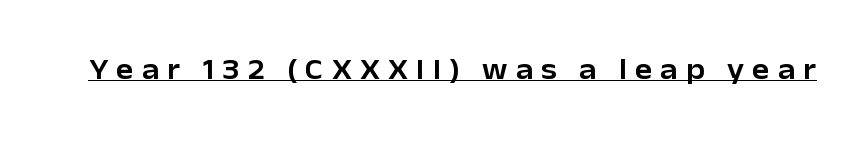
Q: Is the text italic (slanted)? A: No, it is upright.
Q: Is the typeface a serif or a sans-serif typeface? A: Sans-serif.
Q: Is the text underlined? A: Yes.
Q: Is the spacing between letters normal or unusually wide? A: Unusually wide.
Q: Width (condensed, normal, or wide)? A: Normal.
Q: Stroke contrast? A: Low.
Q: x-height? A: Medium.
Q: Monospaced? A: No.
